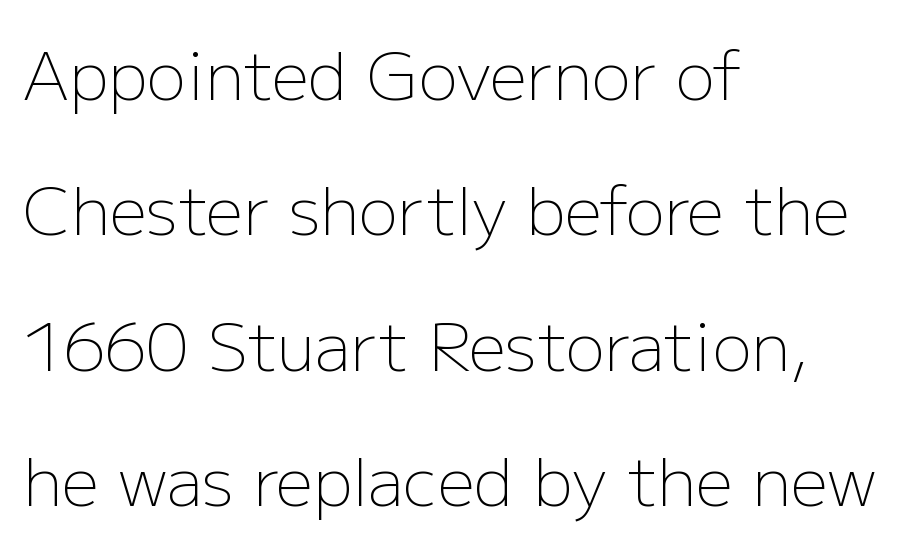
Q: Is the text bold? A: No.
Q: Is the text italic (slanted)? A: No, it is upright.
Q: Is the typeface a serif or a sans-serif typeface? A: Sans-serif.
Q: Is the text underlined? A: No.
Q: How is the paragraph aligned? A: Left-aligned.
Q: Is the spacing between letters normal or unusually wide? A: Normal.
Q: Is the spacing between lines tight, normal or loose? A: Loose.
Q: Width (condensed, normal, or wide)? A: Normal.
Q: Stroke contrast? A: Low.
Q: x-height? A: Medium.
Q: Monospaced? A: No.
